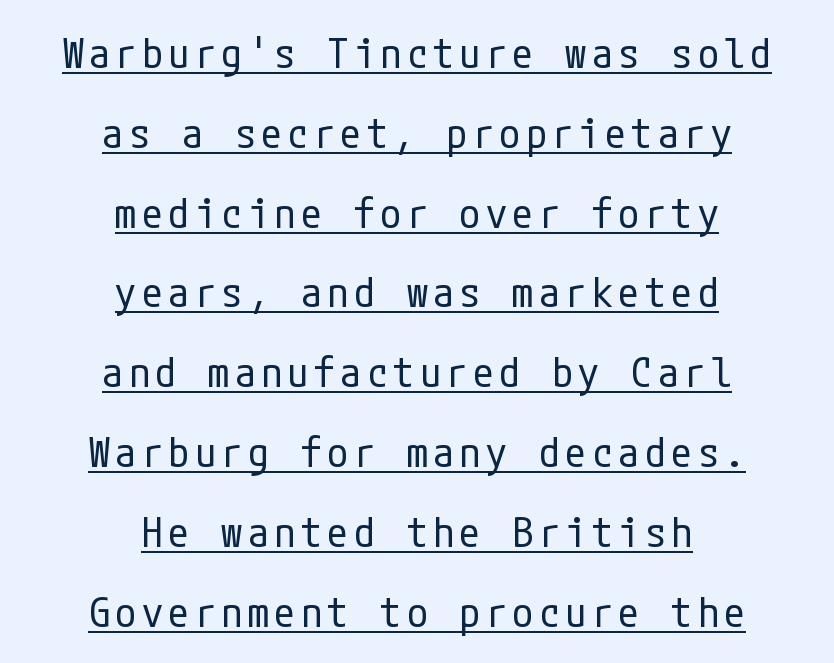
{"serif": "no", "italic": "no", "bold": "no", "weight": "regular", "width": "condensed", "stroke_contrast": "low", "x_height": "medium", "underline": "yes", "align": "center", "line_spacing": "loose", "line_spacing_ratio": 1.9, "glyph_px": 42}
